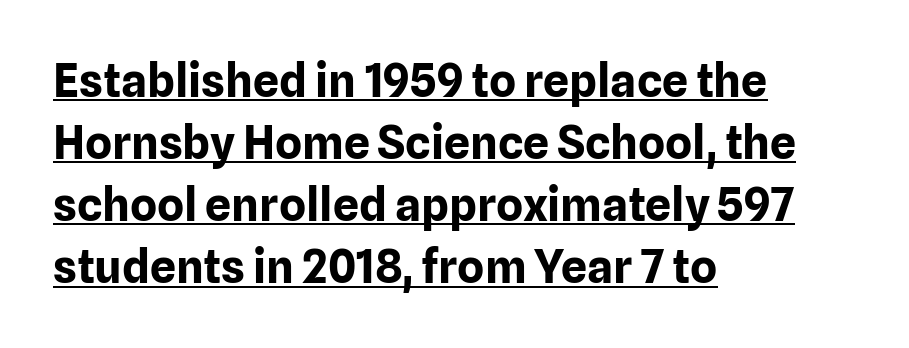
Q: Is the text bold? A: Yes.
Q: Is the text italic (slanted)? A: No, it is upright.
Q: Is the typeface a serif or a sans-serif typeface? A: Sans-serif.
Q: Is the text underlined? A: Yes.
Q: How is the paragraph aligned? A: Left-aligned.
Q: Is the spacing between letters normal or unusually wide? A: Normal.
Q: Is the spacing between lines tight, normal or loose? A: Normal.
Q: Width (condensed, normal, or wide)? A: Normal.
Q: Stroke contrast? A: Low.
Q: x-height? A: Medium.
Q: Monospaced? A: No.
